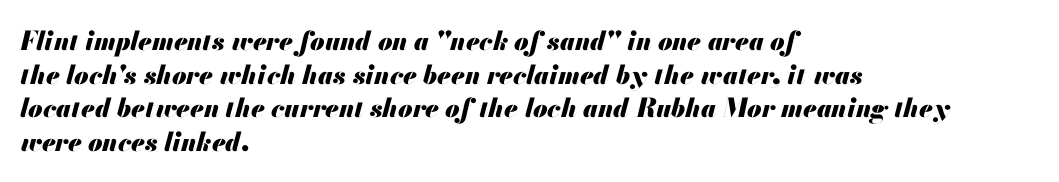
Q: Is the text bold? A: Yes.
Q: Is the text italic (slanted)? A: Yes, it leans right by about 13 degrees.
Q: Is the text underlined? A: No.
Q: How is the paragraph aligned? A: Left-aligned.
Q: Is the spacing between letters normal or unusually wide? A: Normal.
Q: Is the spacing between lines tight, normal or loose? A: Normal.
